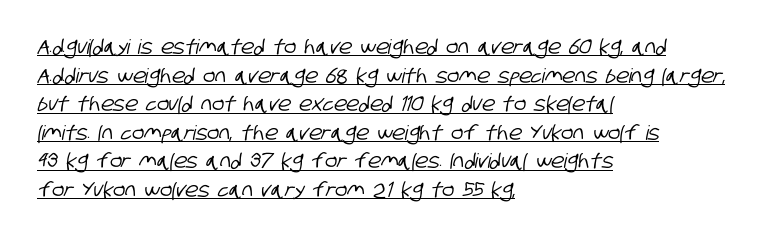
The image shows 20 px text type; set left-aligned, normal line spacing (1.43x), normal letter spacing, underlined.
